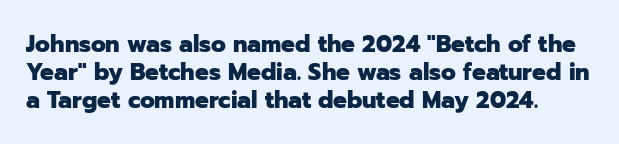
The image shows 23 px bold type, upright; set line spacing 1.21x, normal letter spacing, not underlined.
